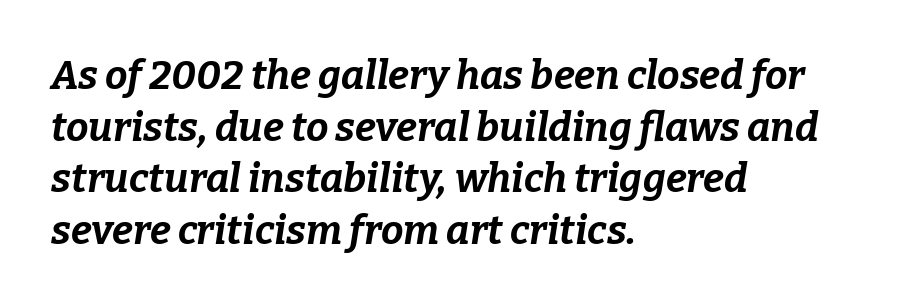
Q: Is the text bold? A: Yes.
Q: Is the text italic (slanted)? A: Yes, it leans right by about 9 degrees.
Q: Is the text underlined? A: No.
Q: How is the paragraph aligned? A: Left-aligned.
Q: Is the spacing between letters normal or unusually wide? A: Normal.
Q: Is the spacing between lines tight, normal or loose? A: Normal.
Q: Width (condensed, normal, or wide)? A: Normal.
Q: Stroke contrast? A: Low.
Q: x-height? A: Medium.
Q: Monospaced? A: No.
